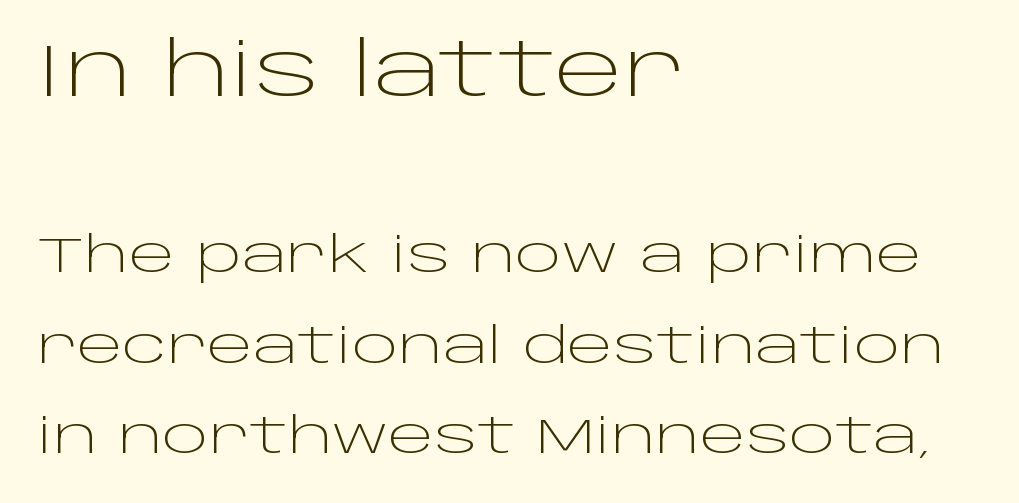
The image shows 74 px light, wide sans-serif type, upright; set left-aligned, line spacing 1.85x, normal letter spacing, not underlined; the first (top) block is 1.51x larger; low stroke contrast and a large x-height.
